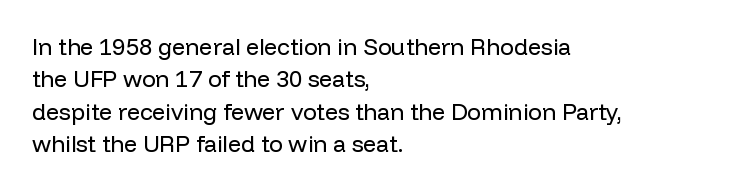
{"italic": "no", "bold": "no", "underline": "no", "align": "left", "line_spacing": "normal", "line_spacing_ratio": 1.41, "letter_spacing": "normal", "letter_spacing_em": 0.0, "glyph_px": 23}
